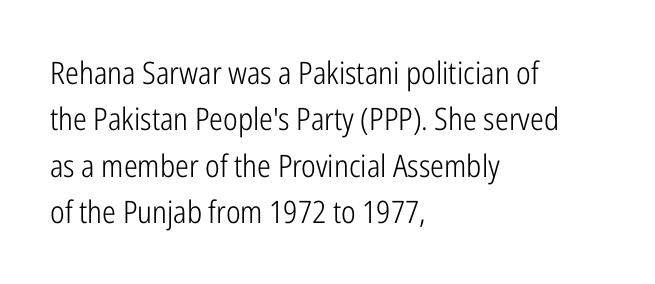
{"serif": "no", "italic": "no", "bold": "no", "weight": "light", "width": "condensed", "stroke_contrast": "low", "x_height": "medium", "monospaced": "no", "underline": "no", "align": "left", "line_spacing": "normal", "line_spacing_ratio": 1.5, "letter_spacing": "normal", "letter_spacing_em": 0.0, "glyph_px": 31}
